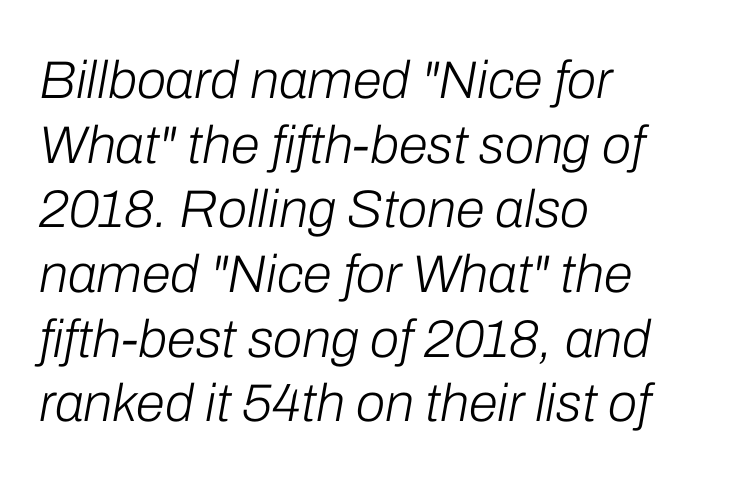
{"italic": "yes", "lean": "right", "slant_degrees": 10, "bold": "no", "weight": "light", "width": "normal", "stroke_contrast": "low", "x_height": "medium", "monospaced": "no", "underline": "no", "align": "left", "line_spacing_ratio": 1.22, "letter_spacing": "normal", "letter_spacing_em": 0.0, "glyph_px": 53}
